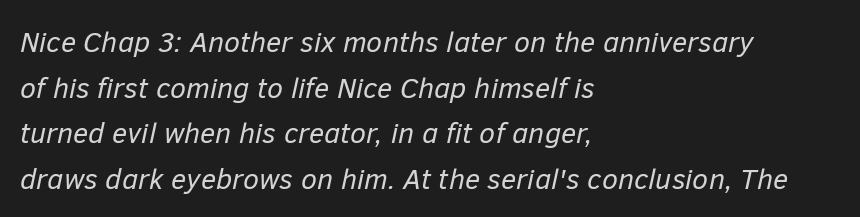
{"italic": "yes", "lean": "right", "slant_degrees": 12, "bold": "no", "weight": "regular", "width": "normal", "stroke_contrast": "low", "x_height": "medium", "monospaced": "no", "underline": "no", "align": "left", "line_spacing": "normal", "line_spacing_ratio": 1.57, "letter_spacing": "normal", "letter_spacing_em": 0.0, "glyph_px": 29}
